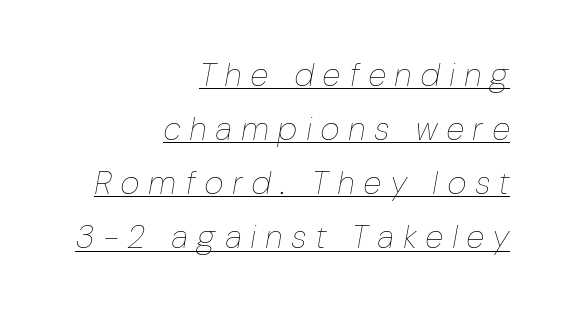
{"italic": "yes", "lean": "right", "slant_degrees": 10, "bold": "no", "weight": "thin", "width": "condensed", "stroke_contrast": "low", "x_height": "medium", "monospaced": "no", "underline": "yes", "align": "right", "line_spacing": "normal", "line_spacing_ratio": 1.64, "letter_spacing": "wide", "letter_spacing_em": 0.31, "glyph_px": 33}
